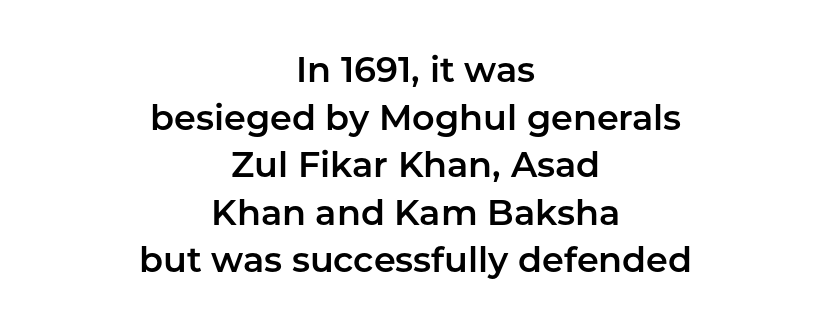
{"serif": "no", "italic": "no", "width": "normal", "stroke_contrast": "low", "x_height": "medium", "monospaced": "no", "underline": "no", "align": "center", "line_spacing": "normal", "line_spacing_ratio": 1.36, "letter_spacing": "normal", "letter_spacing_em": 0.0, "glyph_px": 35}
